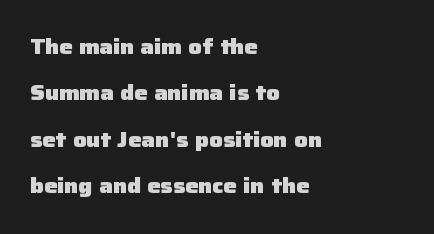
{"italic": "no", "bold": "yes", "underline": "no", "align": "left", "line_spacing": "loose", "line_spacing_ratio": 2.21, "letter_spacing": "normal", "letter_spacing_em": 0.0, "glyph_px": 21}
